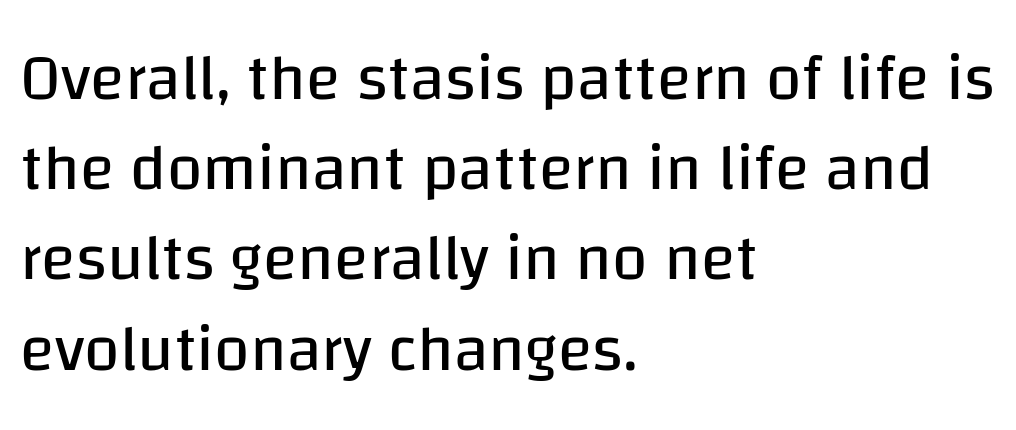
The rendering uses natural spacing where letterforms have individual widths. Weight class: somewhere from thin through regular. Regarding serifs, this sample does without them. Unmarked baselines from the first word to the last. All the whitespace from short lines collects on the right. Unlike italic type, these characters show no tilt at all.
